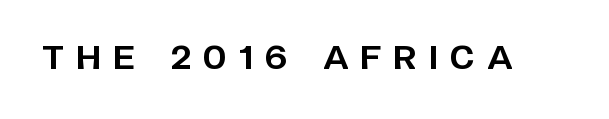
Q: Is the text bold? A: Yes.
Q: Is the text italic (slanted)? A: No, it is upright.
Q: Is the typeface a serif or a sans-serif typeface? A: Sans-serif.
Q: Is the text underlined? A: No.
Q: Is the spacing between letters normal or unusually wide? A: Unusually wide.
Q: Width (condensed, normal, or wide)? A: Normal.
Q: Stroke contrast? A: Low.
Q: x-height? A: Large.
Q: Monospaced? A: No.
